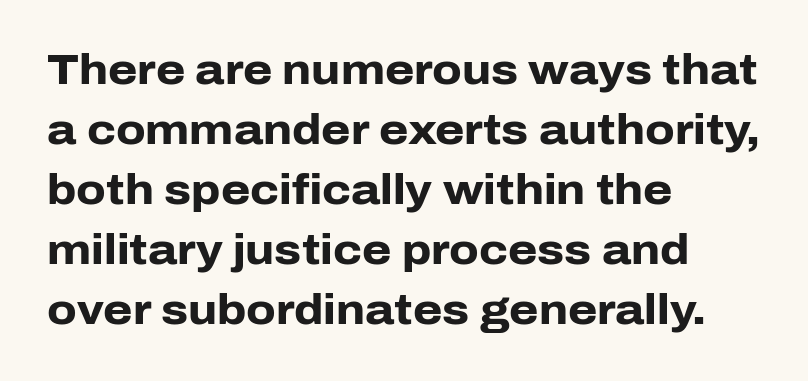
These lines are composed in type without serifs. Students, this is bold: see how much ink each stroke carries. This is the regular roman posture of the typeface. Baseline-to-baseline distance is the conventional proportion of letter height. Leftover space on each line is placed entirely after the last word.
